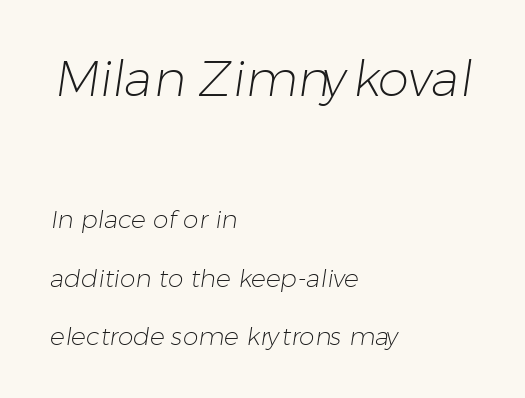
Q: Is the text bold? A: No.
Q: Is the typeface a serif or a sans-serif typeface? A: Sans-serif.
Q: Is the text underlined? A: No.
Q: How is the paragraph aligned? A: Left-aligned.
Q: Is the spacing between letters normal or unusually wide? A: Normal.
Q: Is the spacing between lines tight, normal or loose? A: Loose.
Q: Which block of text is set in a larger size, the first (top) or the second (bottom)? A: The first (top) one.
Q: Width (condensed, normal, or wide)? A: Normal.
Q: Stroke contrast? A: Low.
Q: x-height? A: Medium.
Q: Monospaced? A: No.
